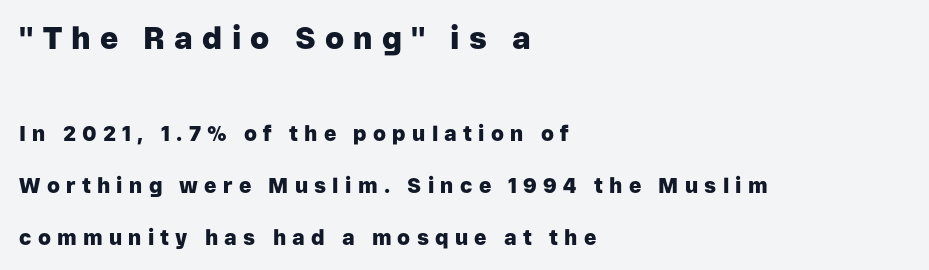
{"serif": "no", "italic": "no", "bold": "yes", "weight": "heavy", "width": "normal", "stroke_contrast": "low", "x_height": "medium", "monospaced": "no", "underline": "no", "align": "left", "line_spacing": "loose", "line_spacing_ratio": 2.48, "letter_spacing": "wide", "letter_spacing_em": 0.3, "larger_block": "first", "size_ratio": 1.48, "glyph_px": 31}
